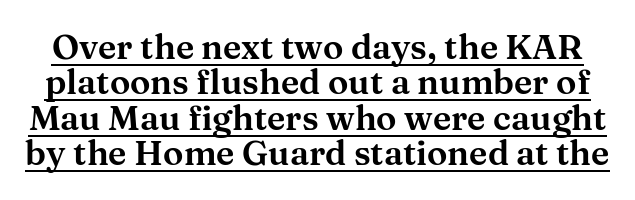
Has an underline been added? It has. Observe the ordinary spacing: letters are neighbours, not strangers. Quick note: interline space is minimal. Here the designer chose a conventional face with non-uniform glyph widths.
